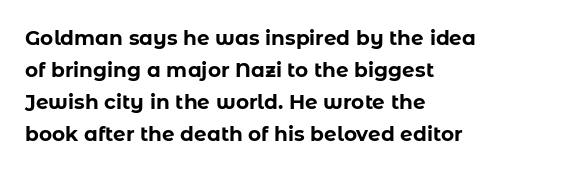
Q: Is the text bold? A: Yes.
Q: Is the text italic (slanted)? A: No, it is upright.
Q: Is the text underlined? A: No.
Q: How is the paragraph aligned? A: Left-aligned.
Q: Is the spacing between letters normal or unusually wide? A: Normal.
Q: Is the spacing between lines tight, normal or loose? A: Normal.
